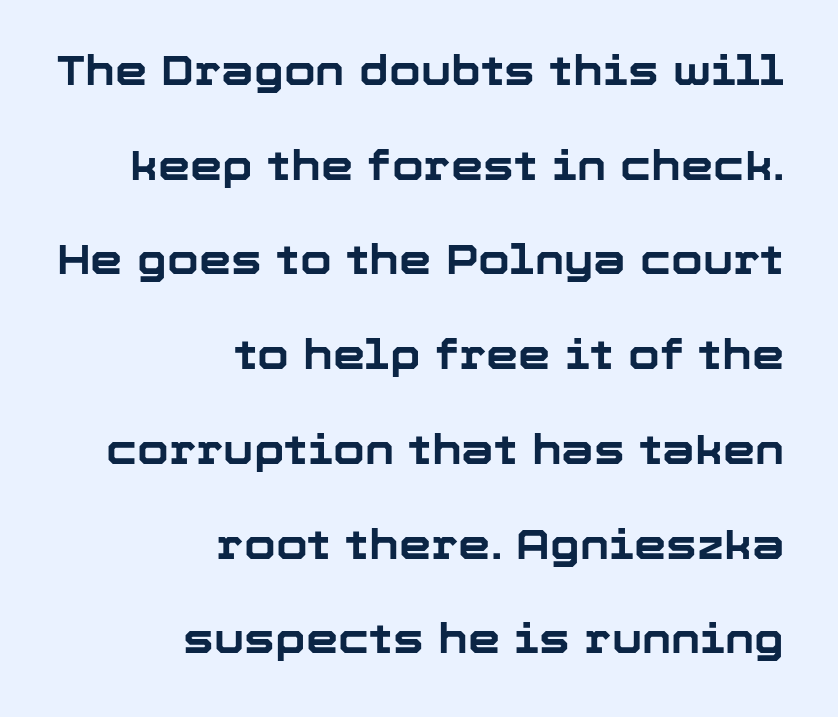
{"serif": "no", "italic": "no", "bold": "yes", "weight": "bold", "width": "normal", "stroke_contrast": "low", "x_height": "medium", "monospaced": "no", "underline": "no", "align": "right", "line_spacing": "loose", "line_spacing_ratio": 2.31, "letter_spacing": "normal", "letter_spacing_em": 0.0, "glyph_px": 41}
